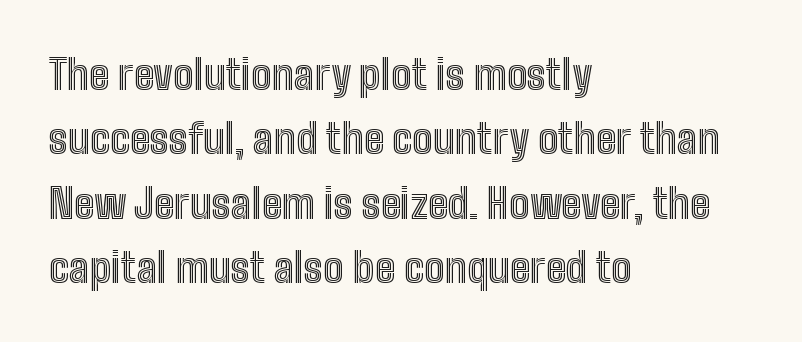
{"italic": "no", "width": "condensed", "x_height": "medium", "monospaced": "no", "underline": "no", "align": "left", "line_spacing": "normal", "line_spacing_ratio": 1.57, "letter_spacing": "normal", "letter_spacing_em": 0.0, "glyph_px": 41}
